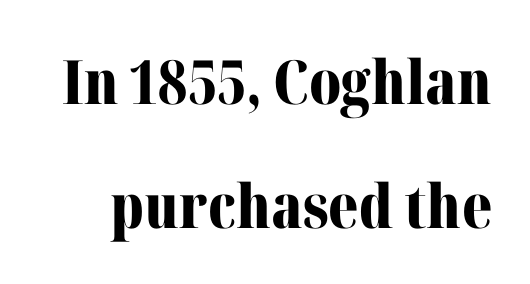
{"serif": "yes", "italic": "no", "bold": "yes", "weight": "bold", "width": "normal", "stroke_contrast": "medium", "x_height": "medium", "monospaced": "no", "underline": "no", "line_spacing": "loose", "line_spacing_ratio": 2.03, "letter_spacing": "normal", "letter_spacing_em": 0.0, "glyph_px": 61}
